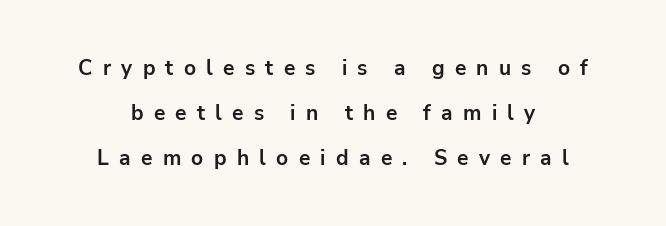
Q: Is the text bold? A: Yes.
Q: Is the text italic (slanted)? A: No, it is upright.
Q: Is the text underlined? A: No.
Q: How is the paragraph aligned? A: Centered.
Q: Is the spacing between letters normal or unusually wide? A: Unusually wide.
Q: Is the spacing between lines tight, normal or loose? A: Loose.
